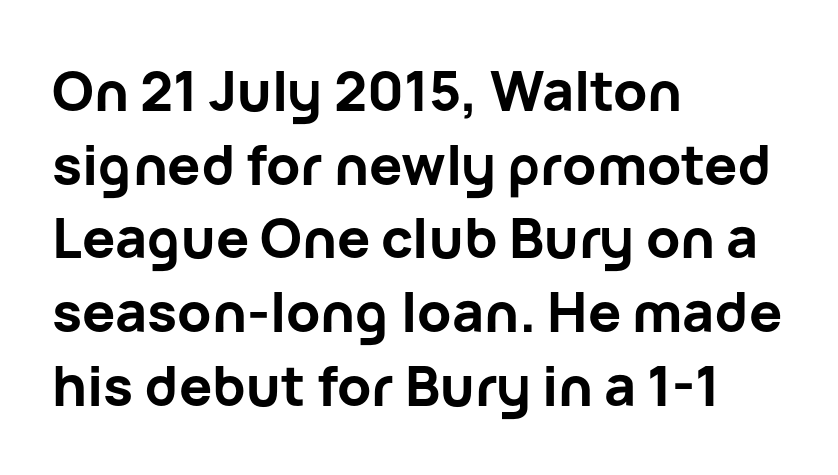
It's the straight-up-and-down kind of type. Look at the bottom of the vertical strokes: they stop flat, with no serifs. Lines of text with bare space underneath. No extra tracking has been applied to these lines.
